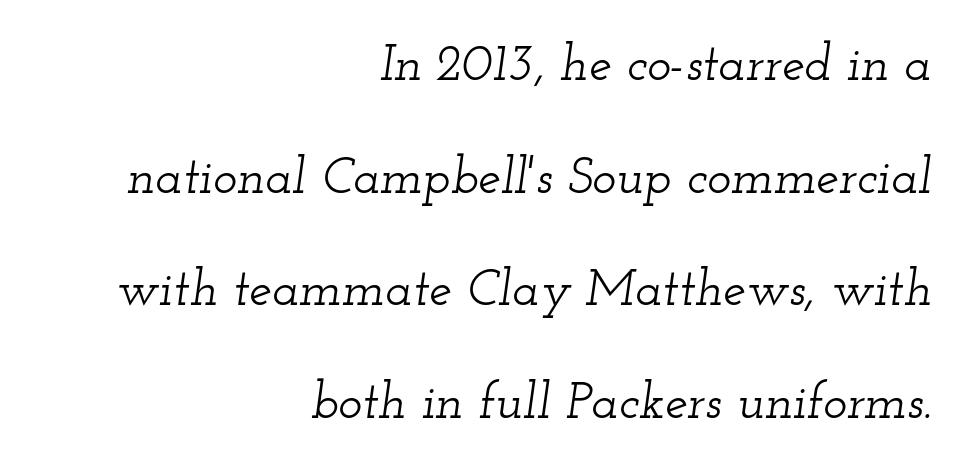
The image shows 51 px wide serif type, italic (leaning right); set right-aligned, loose line spacing (2.21x), normal letter spacing, not underlined; low stroke contrast and a small x-height.
